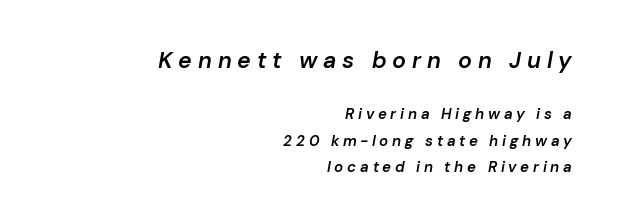
The image shows 23 px text type, italic (leaning right); set right-aligned, line spacing 1.77x, unusually wide letter spacing (+0.25 em), not underlined; the first (top) block is 1.53x larger.
